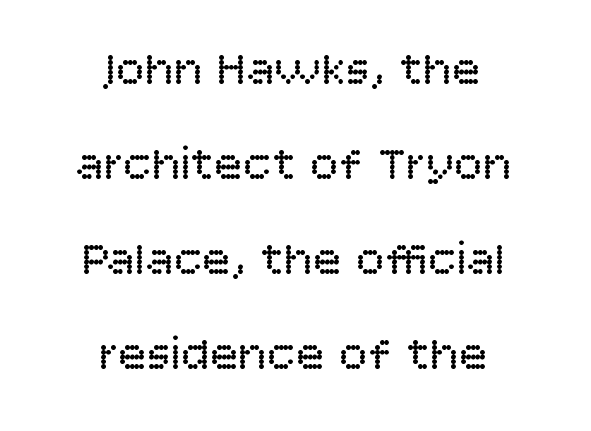
Italic: no, the glyphs are upright roman. Varying glyph widths throughout — classic text-font behaviour. One glance says open: line gaps are wider than usual. Regarding serifs, this sample does without them. Compared with a typical body face, this is equally light or lighter still.
